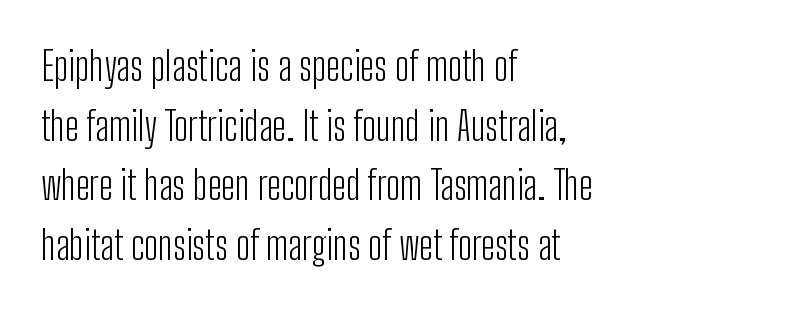
Q: Is the text bold? A: No.
Q: Is the text italic (slanted)? A: No, it is upright.
Q: Is the typeface a serif or a sans-serif typeface? A: Sans-serif.
Q: Is the text underlined? A: No.
Q: How is the paragraph aligned? A: Left-aligned.
Q: Is the spacing between letters normal or unusually wide? A: Normal.
Q: Is the spacing between lines tight, normal or loose? A: Normal.
Q: Width (condensed, normal, or wide)? A: Condensed.
Q: Stroke contrast? A: Low.
Q: x-height? A: Medium.
Q: Monospaced? A: No.
